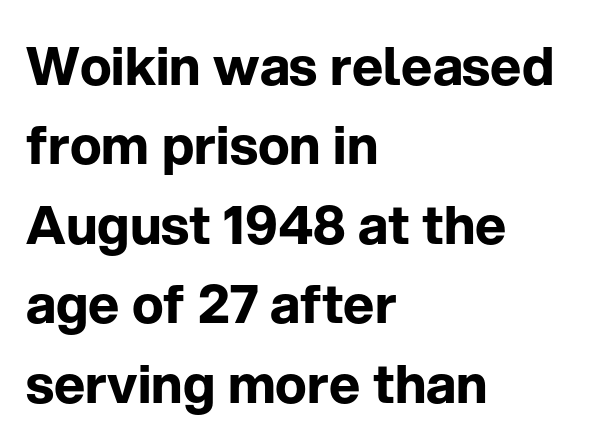
Font category for this specimen: sans-serif. The font's upright variant was chosen for this text. Students, observe: this is what conventionally led text looks like. These lines keep a tight, regular rhythm from letter to letter. Rule under the text: the space is simply empty. I'd describe the lettering as bold — thick and assertive.
